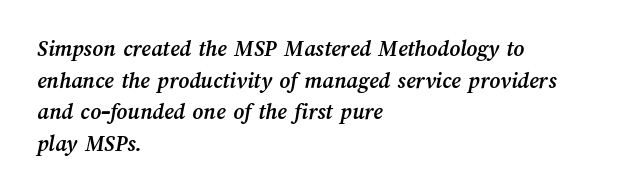
The image shows 23 px bold type; set left-aligned, normal line spacing (1.37x), normal letter spacing, not underlined.
